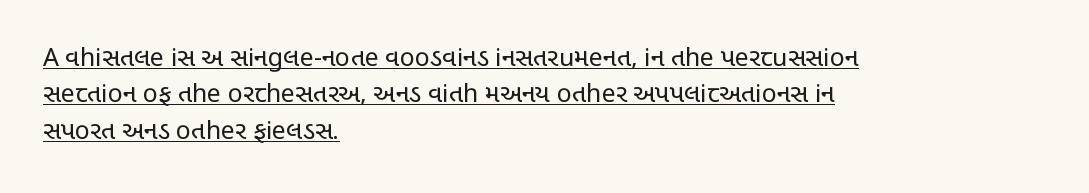
The image shows 25 px text type, upright; set left-aligned, normal line spacing (1.46x), normal letter spacing, underlined.
